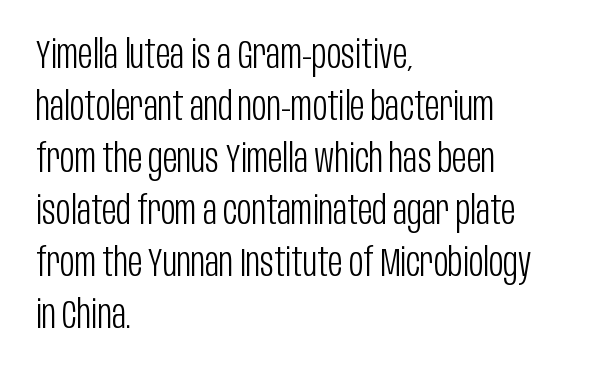
The passage shown is not underscored anywhere. Typographically, this falls in the sans-serif category. Rendered with straight, roman letterforms. Is the block centered? No — it sits flush against the left margin. Do the characters align in a grid? No, the font is proportional. This sample uses plain, unmodified letter spacing.
